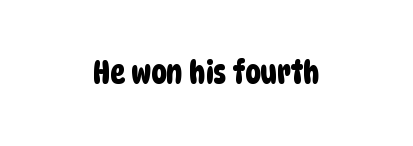
Honestly, there is no underline to notice here at all. Spacing between characters is what you'd get straight out of the box. Compared with a flush-left layout, this one balances lines on the center instead. Note: no serifs on the glyphs.
